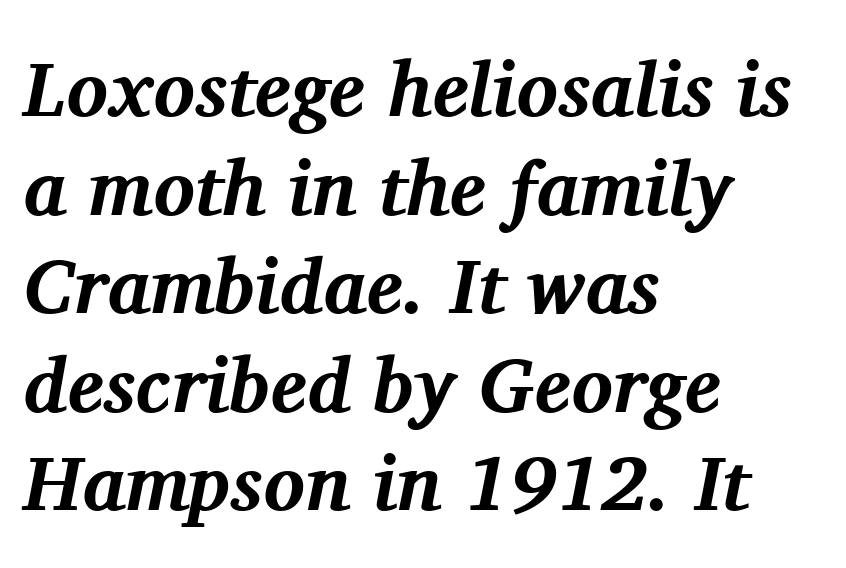
The image shows 77 px bold serif type, italic (leaning right); set left-aligned, normal line spacing (1.28x), normal letter spacing, not underlined; medium stroke contrast and a medium x-height.
